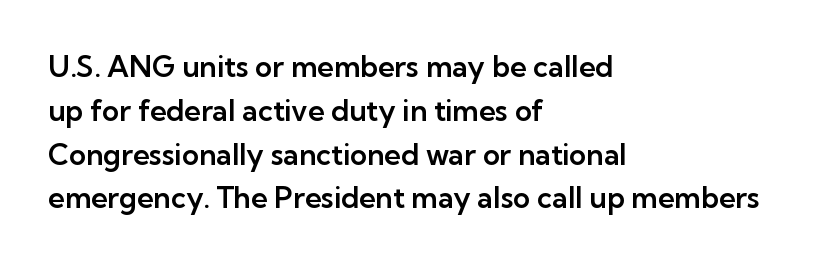
{"serif": "no", "italic": "no", "width": "normal", "stroke_contrast": "low", "x_height": "medium", "monospaced": "no", "underline": "no", "align": "left", "line_spacing": "normal", "line_spacing_ratio": 1.51, "letter_spacing": "normal", "letter_spacing_em": 0.0, "glyph_px": 29}
